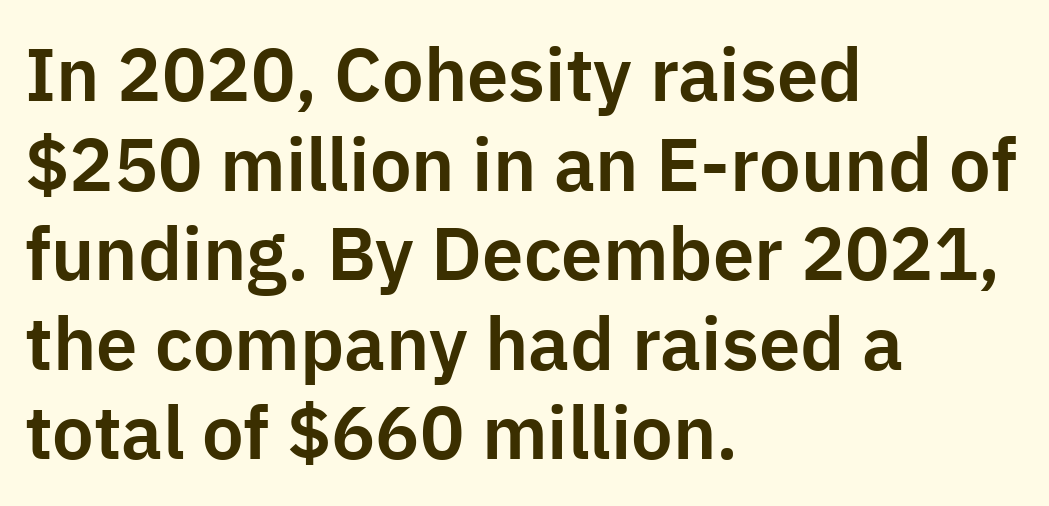
The image shows 74 px sans-serif type, upright; set left-aligned, line spacing 1.21x, normal letter spacing, not underlined; low stroke contrast and a medium x-height.
